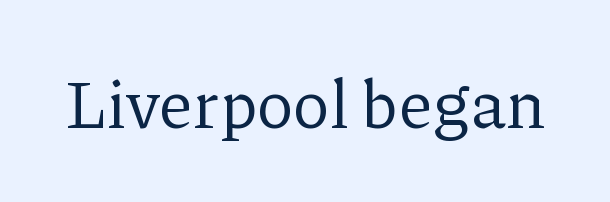
Q: Is the text bold? A: No.
Q: Is the text italic (slanted)? A: No, it is upright.
Q: Is the typeface a serif or a sans-serif typeface? A: Serif.
Q: Is the text underlined? A: No.
Q: Is the spacing between letters normal or unusually wide? A: Normal.
Q: Width (condensed, normal, or wide)? A: Normal.
Q: Stroke contrast? A: Low.
Q: x-height? A: Medium.
Q: Monospaced? A: No.
